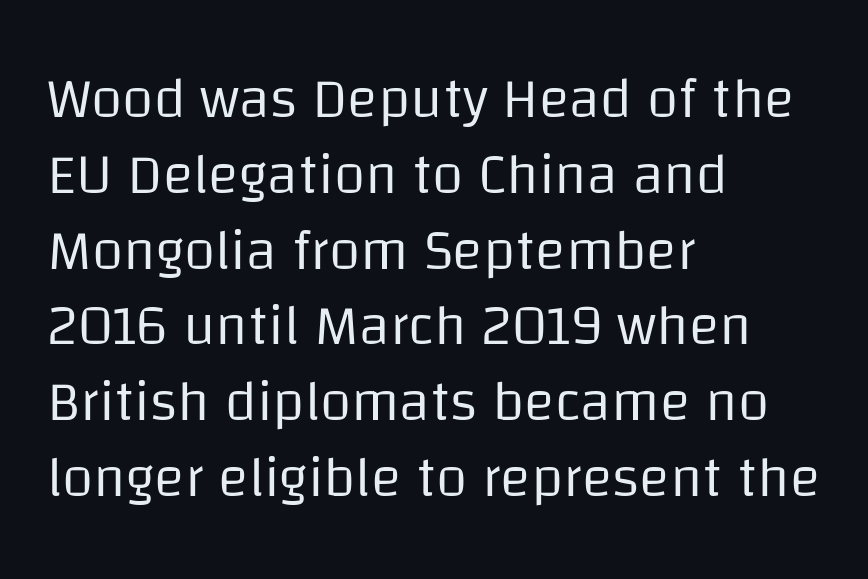
{"serif": "no", "italic": "no", "bold": "no", "weight": "regular", "width": "normal", "stroke_contrast": "low", "x_height": "large", "monospaced": "no", "underline": "no", "align": "left", "line_spacing": "normal", "line_spacing_ratio": 1.33, "letter_spacing": "normal", "letter_spacing_em": 0.0, "glyph_px": 57}
